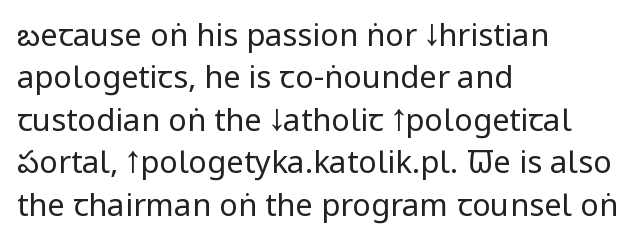
The image shows 31 px regular-weight, condensed sans-serif type, upright; set left-aligned, normal line spacing (1.37x), normal letter spacing, not underlined; low stroke contrast and a large x-height.
